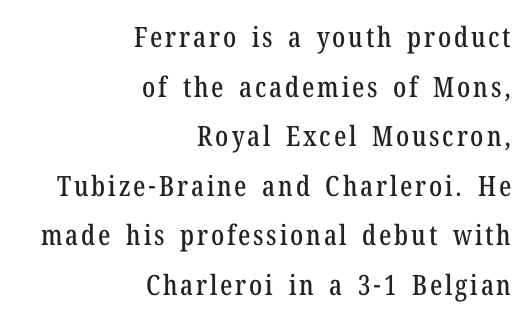
Note: serifs present on the glyphs. This sample uses an upright cut, with every glyph sitting square on the baseline. The string is rendered with underlining switched off. Each letter keeps its own natural width here, so spacing adapts to shape.
